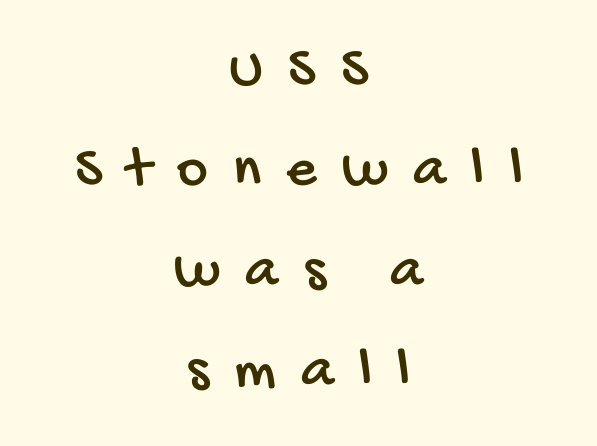
Summary of vertical rhythm: regular, with standard interline spacing. The space beneath each line is pristine and unruled. Notice how the passage keeps no hard edge, just a central spine. Spacing verdict: proportional, widths tailored to each character. The font family rendered here belongs to the sans-serif group. Loose tracking; the words dissolve into strings of separated letters.
